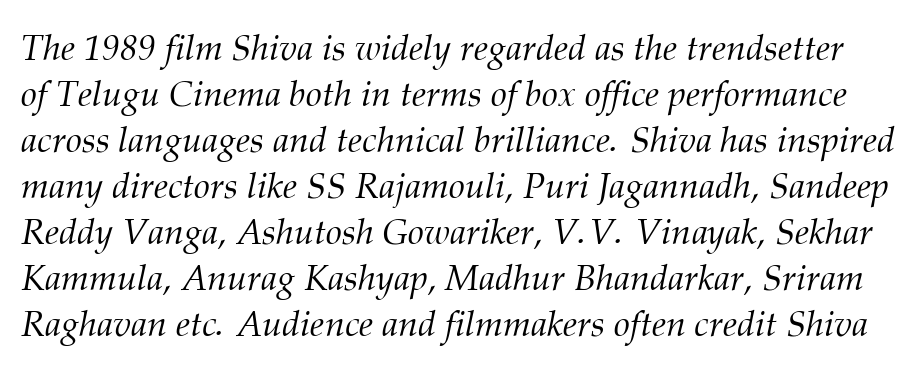
A typesetter would mark this as italic. Weight: regular or lighter. The rendering uses a moderate line-height, typical for paragraphs. Descenders hang freely into open space.
